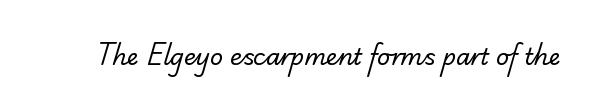
Q: Is the text bold? A: No.
Q: Is the text underlined? A: No.
Q: Is the spacing between letters normal or unusually wide? A: Normal.
